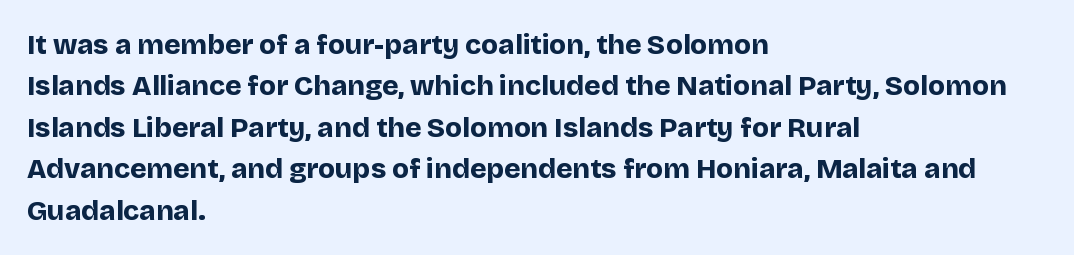
{"serif": "no", "italic": "no", "bold": "yes", "weight": "bold", "width": "normal", "stroke_contrast": "low", "x_height": "large", "monospaced": "no", "underline": "no", "align": "left", "line_spacing": "normal", "line_spacing_ratio": 1.48, "letter_spacing": "normal", "letter_spacing_em": 0.0, "glyph_px": 28}
